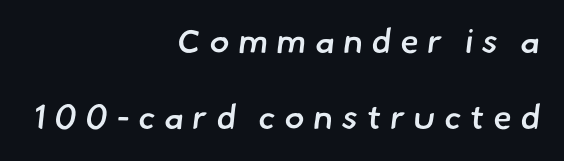
Q: Is the text bold? A: Semi-bold.
Q: Is the typeface a serif or a sans-serif typeface? A: Sans-serif.
Q: Is the text underlined? A: No.
Q: How is the paragraph aligned? A: Right-aligned.
Q: Is the spacing between letters normal or unusually wide? A: Unusually wide.
Q: Is the spacing between lines tight, normal or loose? A: Loose.
Q: Width (condensed, normal, or wide)? A: Normal.
Q: Stroke contrast? A: Low.
Q: x-height? A: Small.
Q: Monospaced? A: No.
